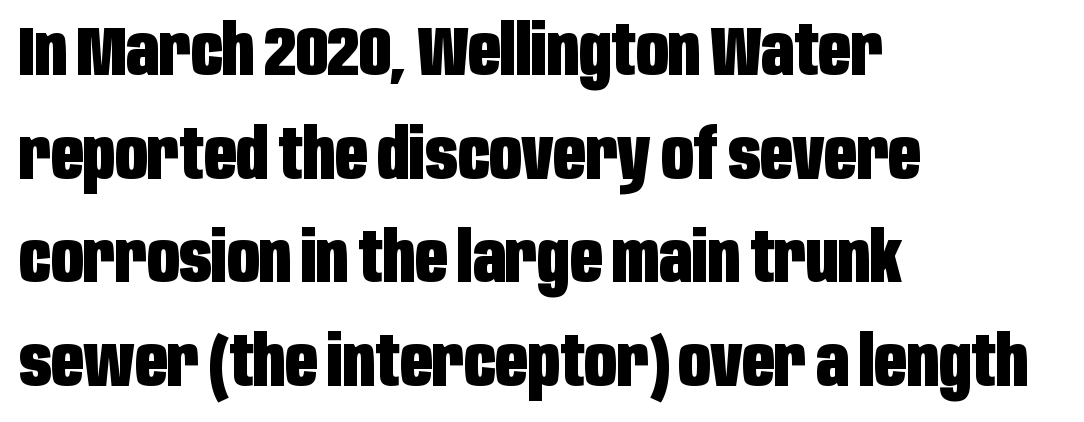
Q: Is the text bold? A: Yes.
Q: Is the text italic (slanted)? A: No, it is upright.
Q: Is the typeface a serif or a sans-serif typeface? A: Sans-serif.
Q: Is the text underlined? A: No.
Q: How is the paragraph aligned? A: Left-aligned.
Q: Is the spacing between letters normal or unusually wide? A: Normal.
Q: Is the spacing between lines tight, normal or loose? A: Normal.
Q: Width (condensed, normal, or wide)? A: Condensed.
Q: Stroke contrast? A: Low.
Q: x-height? A: Large.
Q: Monospaced? A: No.
